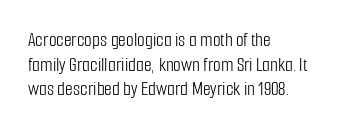
{"italic": "no", "bold": "no", "underline": "no", "align": "left", "line_spacing_ratio": 1.23, "letter_spacing": "normal", "letter_spacing_em": 0.0, "glyph_px": 20}
